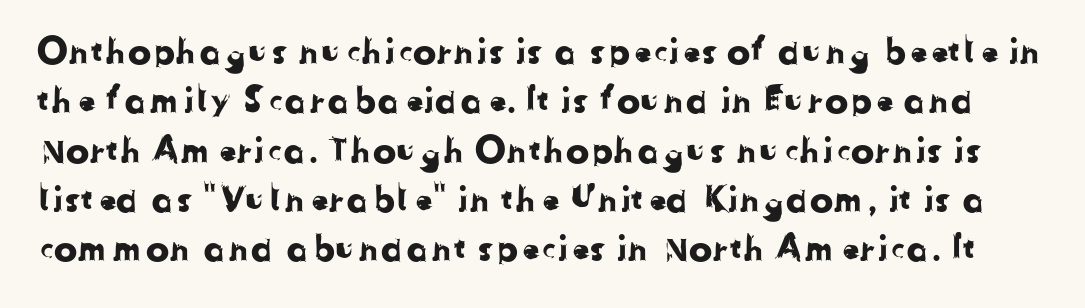
The space directly below the letters is spotless. Proportional: the letters do not fall into vertical columns. A typesetter would call this leading conventional body-copy spacing. Nothing unusual about the tracking: characters are spaced as the font intends. Nothing sits at the stroke ends, so this counts as sans-serif.
